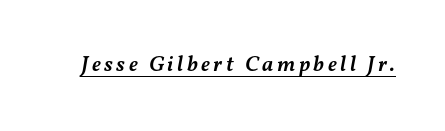
{"italic": "yes", "lean": "right", "slant_degrees": 11, "bold": "semi", "underline": "yes", "glyph_px": 22}
